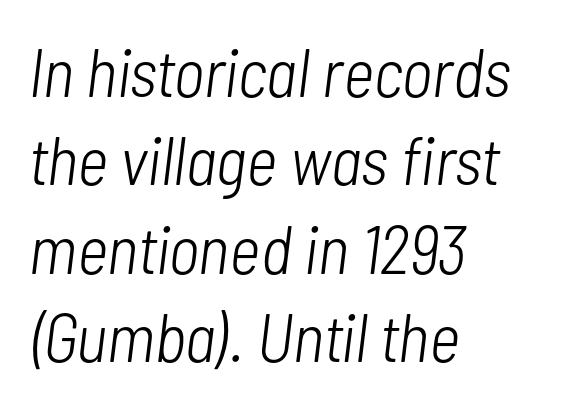
The image shows 68 px light, condensed type, italic (leaning right); set left-aligned, normal line spacing (1.3x), normal letter spacing, not underlined; low stroke contrast and a medium x-height.
